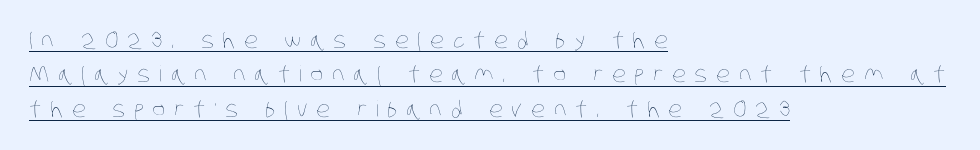
Display-style spreading of the glyphs; the letterfit is very open. The typeface has the unassuming heft of standard copy or less. The designer left line spacing at the default. The setting favours the left margin, as ordinary paragraphs usually do. Glance below the letters and you will spot a drawn line.
